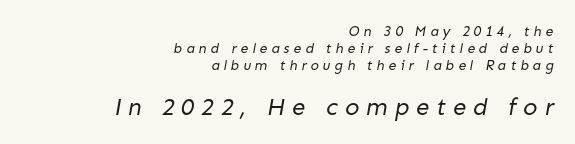
Nobody drew a line under any word here. Caption: upper text group reduced, lower text group enlarged. The strokes are not fattened; the text isn't bold. Tracking value appears strongly positive — letters spread wide.
